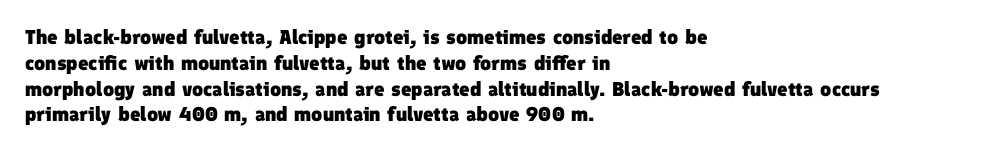
Summary of vertical rhythm: regular, with standard interline spacing. The passage is arranged the way most books set body copy — flush left. The characters look thick and weighty, a clear bold. Underlining? Definitely not there. No extra tracking has been applied to these lines.
